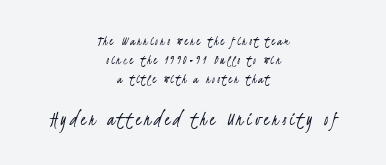
Q: Is the text bold? A: No.
Q: Is the text underlined? A: No.
Q: How is the paragraph aligned? A: Centered.
Q: Is the spacing between lines tight, normal or loose? A: Normal.
Q: Which block of text is set in a larger size, the first (top) or the second (bottom)? A: The second (bottom) one.
